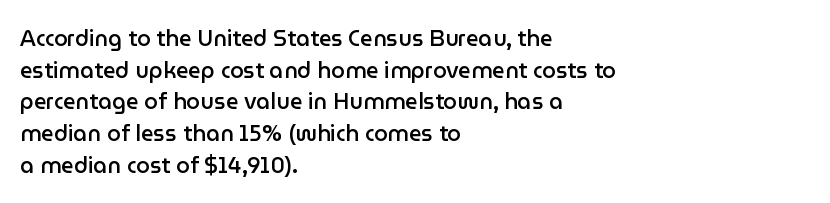
The passage shown stacks its lines at a standard gap. Beneath every word, the page is bare. The compositor pushed each line to the left boundary. Tall strokes in this sample are plumb rather than angled.
